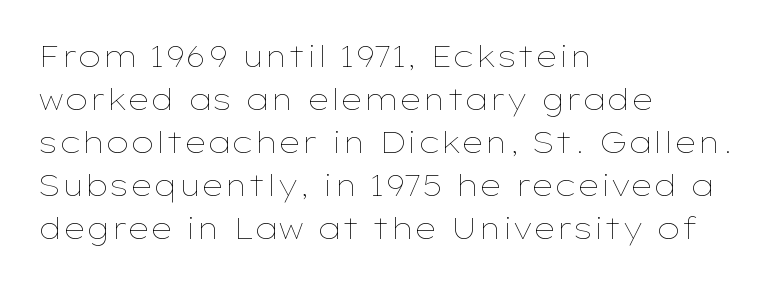
{"italic": "no", "bold": "no", "weight": "thin", "width": "wide", "stroke_contrast": "low", "x_height": "medium", "monospaced": "no", "underline": "no", "align": "left", "line_spacing": "normal", "line_spacing_ratio": 1.48, "letter_spacing": "normal", "letter_spacing_em": 0.0, "glyph_px": 29}
